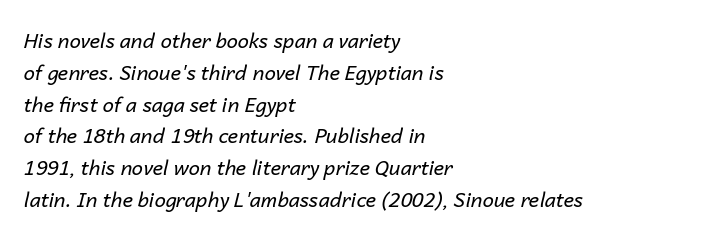
{"italic": "yes", "lean": "right", "slant_degrees": 14, "bold": "no", "underline": "no", "align": "left", "line_spacing": "normal", "line_spacing_ratio": 1.59, "letter_spacing": "normal", "letter_spacing_em": 0.0, "glyph_px": 20}
